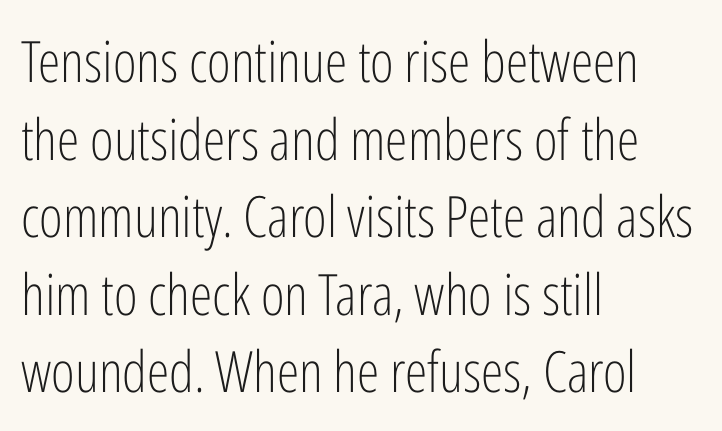
Q: Is the text bold? A: No.
Q: Is the text italic (slanted)? A: No, it is upright.
Q: Is the typeface a serif or a sans-serif typeface? A: Sans-serif.
Q: Is the text underlined? A: No.
Q: How is the paragraph aligned? A: Left-aligned.
Q: Is the spacing between letters normal or unusually wide? A: Normal.
Q: Is the spacing between lines tight, normal or loose? A: Normal.
Q: Width (condensed, normal, or wide)? A: Condensed.
Q: Stroke contrast? A: Low.
Q: x-height? A: Medium.
Q: Monospaced? A: No.
